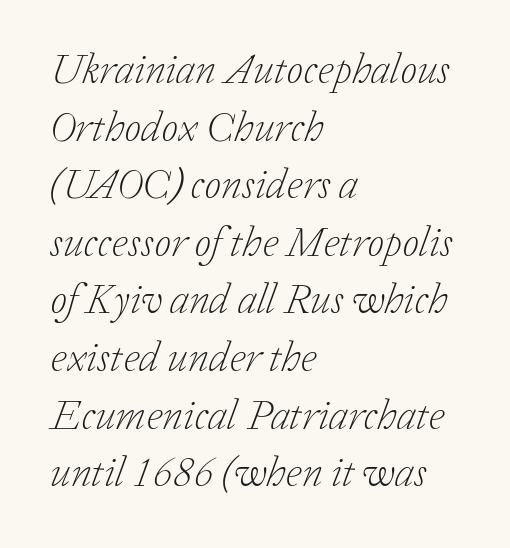
Q: Is the text bold? A: No.
Q: Is the text italic (slanted)? A: Yes, it leans right by about 20 degrees.
Q: Is the typeface a serif or a sans-serif typeface? A: Serif.
Q: Is the text underlined? A: No.
Q: How is the paragraph aligned? A: Left-aligned.
Q: Is the spacing between letters normal or unusually wide? A: Normal.
Q: Is the spacing between lines tight, normal or loose? A: Normal.
Q: Width (condensed, normal, or wide)? A: Normal.
Q: Stroke contrast? A: Low.
Q: x-height? A: Medium.
Q: Monospaced? A: No.
